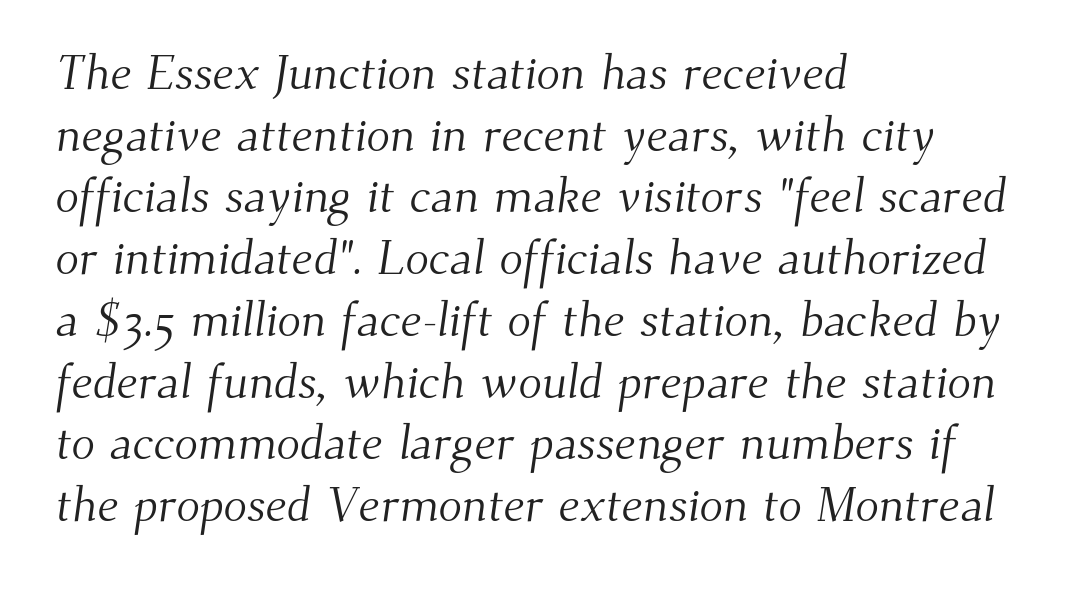
Inter-character spacing is left at the font's built-in metrics. The passage is arranged the way most books set body copy — flush left. Nobody drew a line under any word here. This is serif lettering, the kind often seen in printed books. The face looks like a standard text weight, possibly lighter.
